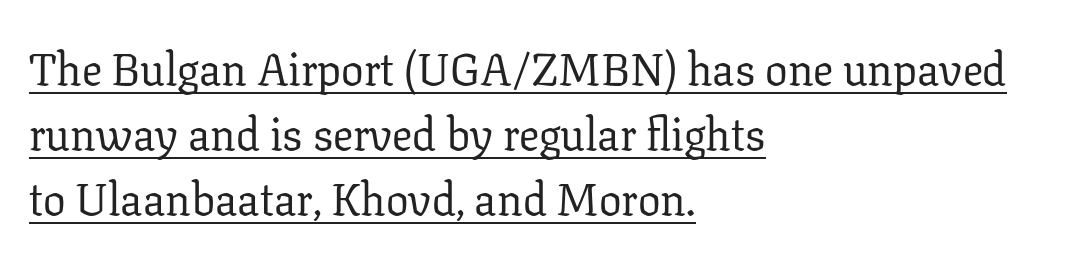
Q: Is the text bold? A: No.
Q: Is the text italic (slanted)? A: No, it is upright.
Q: Is the typeface a serif or a sans-serif typeface? A: Serif.
Q: Is the text underlined? A: Yes.
Q: How is the paragraph aligned? A: Left-aligned.
Q: Is the spacing between letters normal or unusually wide? A: Normal.
Q: Is the spacing between lines tight, normal or loose? A: Normal.
Q: Width (condensed, normal, or wide)? A: Normal.
Q: Stroke contrast? A: Low.
Q: x-height? A: Medium.
Q: Monospaced? A: No.
